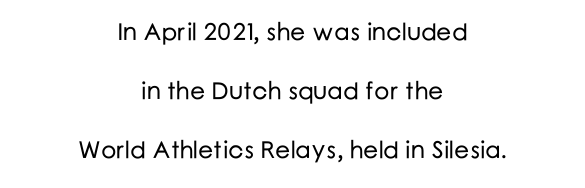
{"italic": "no", "underline": "no", "align": "center", "line_spacing": "loose", "line_spacing_ratio": 2.45, "letter_spacing": "normal", "letter_spacing_em": 0.0, "glyph_px": 24}
